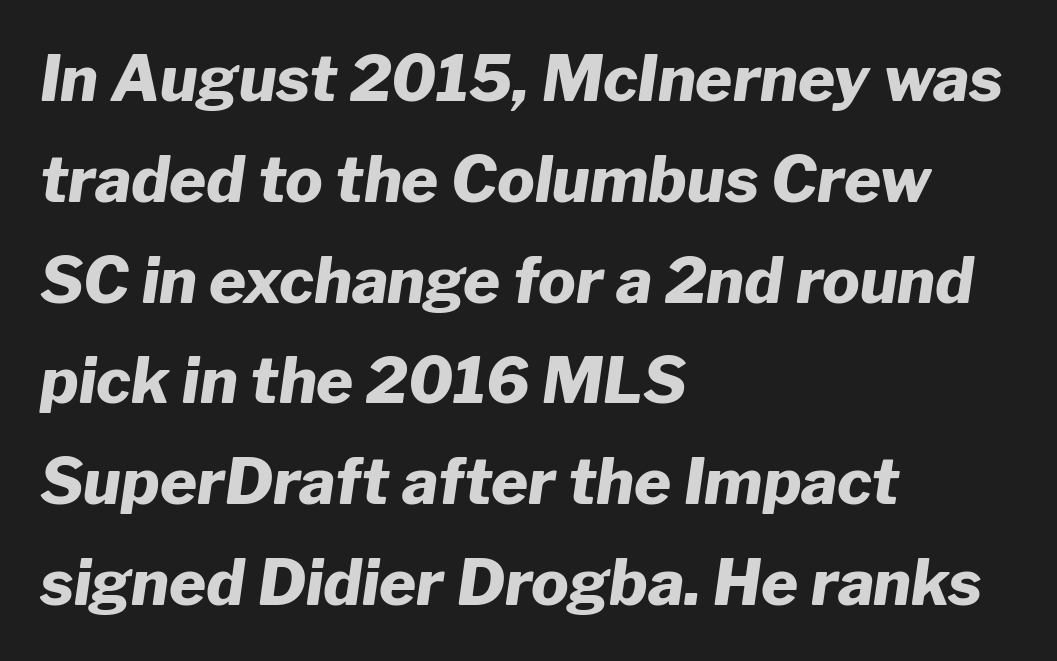
{"italic": "yes", "lean": "right", "slant_degrees": 8, "bold": "yes", "weight": "heavy", "width": "normal", "stroke_contrast": "low", "x_height": "medium", "monospaced": "no", "underline": "no", "align": "left", "line_spacing": "normal", "line_spacing_ratio": 1.6, "letter_spacing": "normal", "letter_spacing_em": 0.0, "glyph_px": 63}
